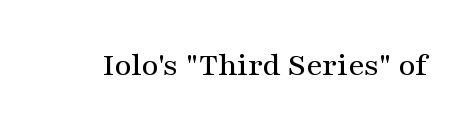
Lines of text with bare space underneath. This sample uses plain, unmodified letter spacing. The text was rendered using a seriffed face with decorative stroke endings. Upright lettering throughout.
